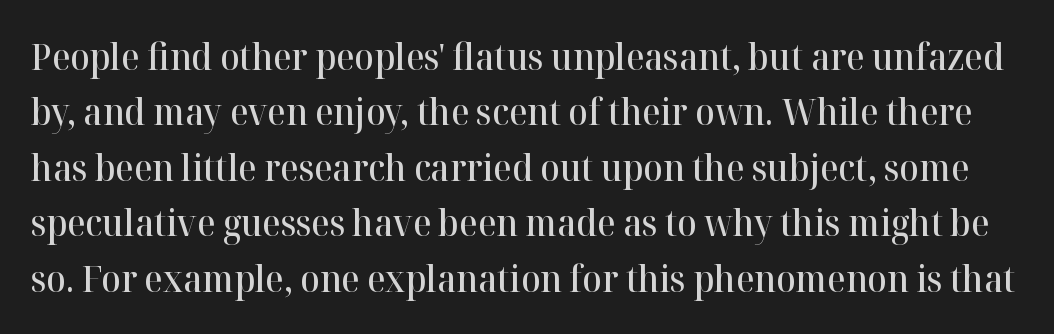
Q: Is the text bold? A: Semi-bold.
Q: Is the text italic (slanted)? A: No, it is upright.
Q: Is the typeface a serif or a sans-serif typeface? A: Serif.
Q: Is the text underlined? A: No.
Q: Is the spacing between letters normal or unusually wide? A: Normal.
Q: Is the spacing between lines tight, normal or loose? A: Normal.
Q: Width (condensed, normal, or wide)? A: Normal.
Q: Stroke contrast? A: High.
Q: x-height? A: Medium.
Q: Monospaced? A: No.
